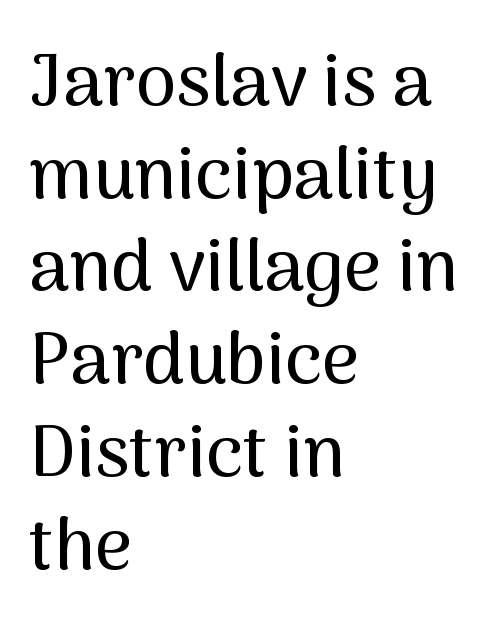
The image shows 73 px sans-serif type, upright; set left-aligned, normal line spacing (1.27x), normal letter spacing, not underlined; medium stroke contrast and a medium x-height.
